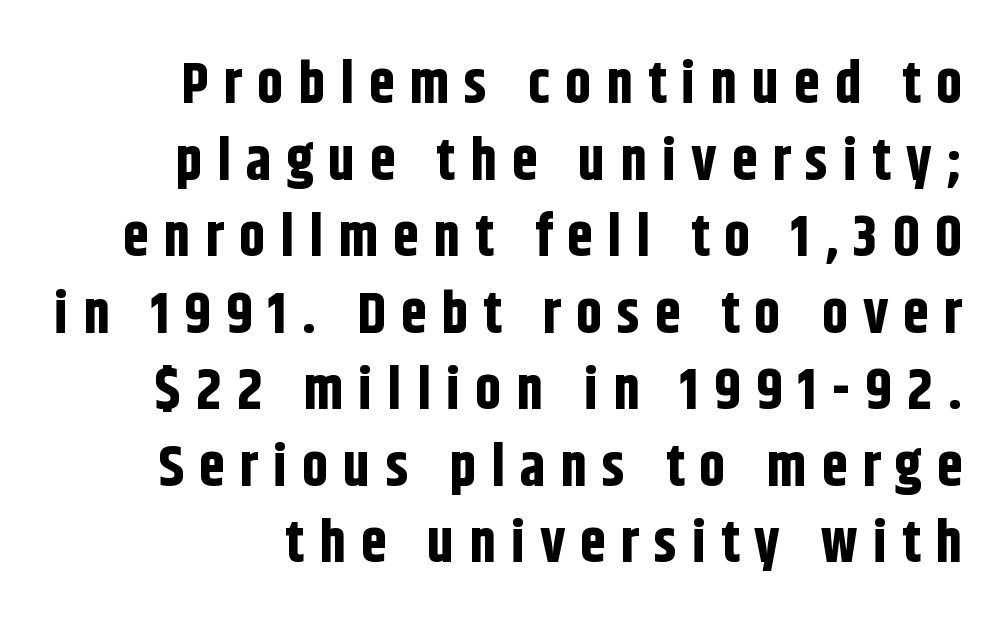
Q: Is the text bold? A: Yes.
Q: Is the text italic (slanted)? A: No, it is upright.
Q: Is the typeface a serif or a sans-serif typeface? A: Sans-serif.
Q: Is the text underlined? A: No.
Q: How is the paragraph aligned? A: Right-aligned.
Q: Is the spacing between letters normal or unusually wide? A: Unusually wide.
Q: Is the spacing between lines tight, normal or loose? A: Normal.
Q: Width (condensed, normal, or wide)? A: Condensed.
Q: Stroke contrast? A: Low.
Q: x-height? A: Large.
Q: Monospaced? A: No.
